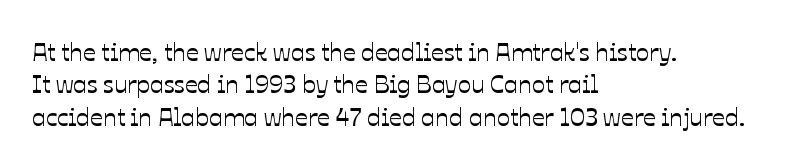
{"italic": "no", "underline": "no", "align": "left", "line_spacing": "normal", "line_spacing_ratio": 1.3, "letter_spacing": "normal", "letter_spacing_em": 0.0, "glyph_px": 25}
